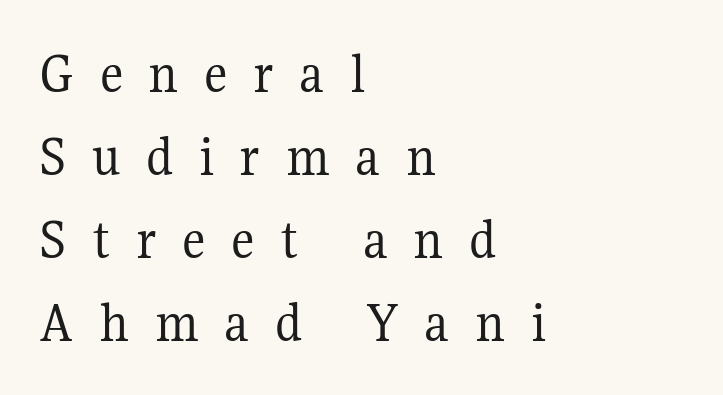
Q: Is the text bold? A: No.
Q: Is the text italic (slanted)? A: No, it is upright.
Q: Is the typeface a serif or a sans-serif typeface? A: Serif.
Q: Is the text underlined? A: No.
Q: How is the paragraph aligned? A: Left-aligned.
Q: Is the spacing between letters normal or unusually wide? A: Unusually wide.
Q: Is the spacing between lines tight, normal or loose? A: Normal.
Q: Width (condensed, normal, or wide)? A: Normal.
Q: Stroke contrast? A: Medium.
Q: x-height? A: Medium.
Q: Monospaced? A: No.
